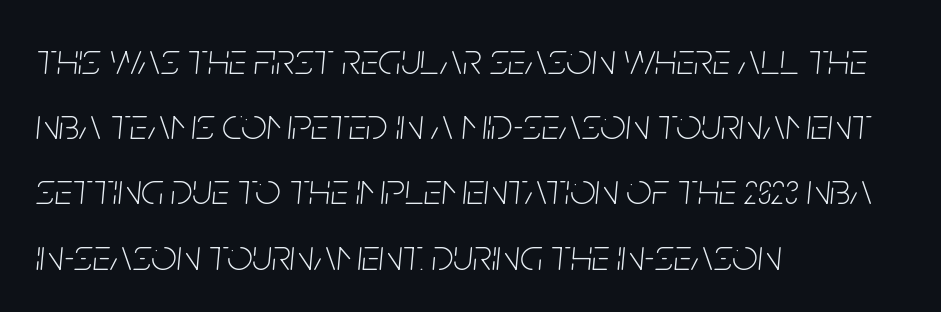
Q: Is the text bold? A: No.
Q: Is the text italic (slanted)? A: Yes, it leans right by about 5 degrees.
Q: Is the text underlined? A: No.
Q: How is the paragraph aligned? A: Left-aligned.
Q: Is the spacing between letters normal or unusually wide? A: Normal.
Q: Is the spacing between lines tight, normal or loose? A: Normal.
Q: Width (condensed, normal, or wide)? A: Condensed.
Q: Stroke contrast? A: Low.
Q: x-height? A: Large.
Q: Monospaced? A: No.
